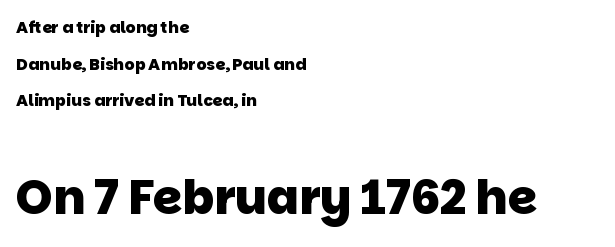
{"serif": "no", "bold": "yes", "weight": "heavy", "width": "normal", "stroke_contrast": "low", "x_height": "large", "monospaced": "no", "underline": "no", "align": "left", "line_spacing": "loose", "line_spacing_ratio": 2.29, "letter_spacing": "normal", "letter_spacing_em": 0.0, "larger_block": "second", "size_ratio": 2.94, "glyph_px": 47}
